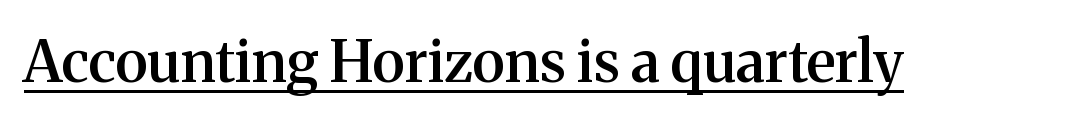
Q: Is the text bold? A: Semi-bold.
Q: Is the text italic (slanted)? A: No, it is upright.
Q: Is the typeface a serif or a sans-serif typeface? A: Serif.
Q: Is the text underlined? A: Yes.
Q: Is the spacing between letters normal or unusually wide? A: Normal.
Q: Width (condensed, normal, or wide)? A: Normal.
Q: Stroke contrast? A: Medium.
Q: x-height? A: Medium.
Q: Monospaced? A: No.
